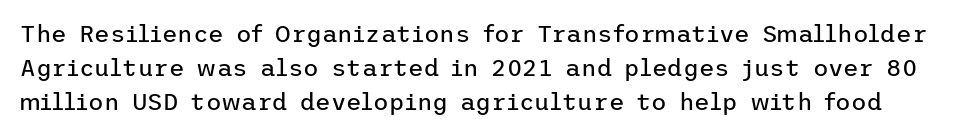
Q: Is the text bold? A: No.
Q: Is the text italic (slanted)? A: No, it is upright.
Q: Is the text underlined? A: No.
Q: Is the spacing between letters normal or unusually wide? A: Normal.
Q: Is the spacing between lines tight, normal or loose? A: Normal.
